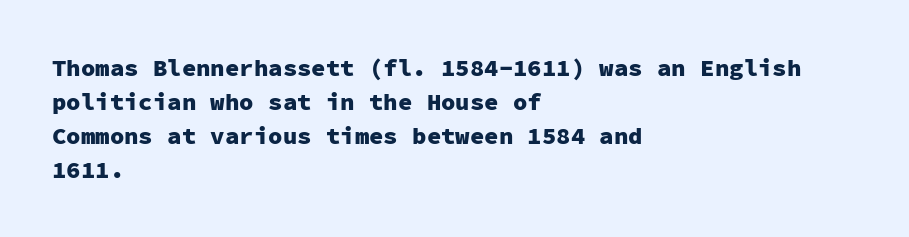
{"italic": "no", "bold": "yes", "underline": "no", "align": "left", "line_spacing": "normal", "line_spacing_ratio": 1.41, "letter_spacing": "normal", "letter_spacing_em": 0.0, "glyph_px": 24}
